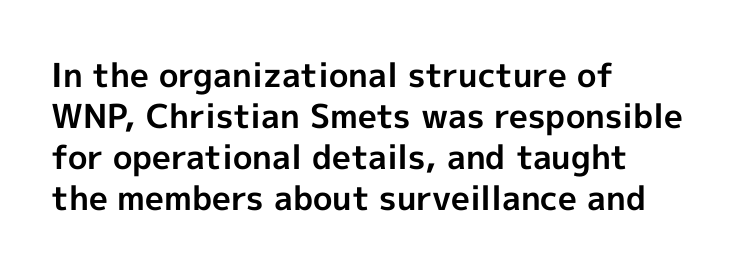
Rule under the text: the space is simply empty. This is the regular roman posture of the typeface. Check where the strokes stop: nothing finishes them off — pure sans. Think of a printed novel: that variable character pitch is what you see here.
